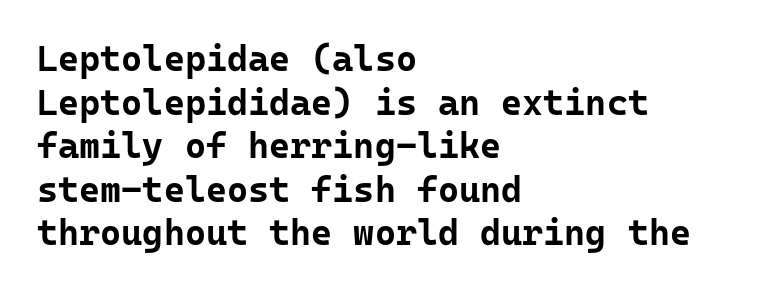
Just letters on the line, the space beneath them empty. Characters follow at the spacing the type designer built in. The characters display no serif detailing; their extremities are plain. Is the type bold? Yes — the strokes are clearly thick and heavy. The letters stand upright; this is a roman face. The ragged edge is on the right, which tells us the setting is flush left.
